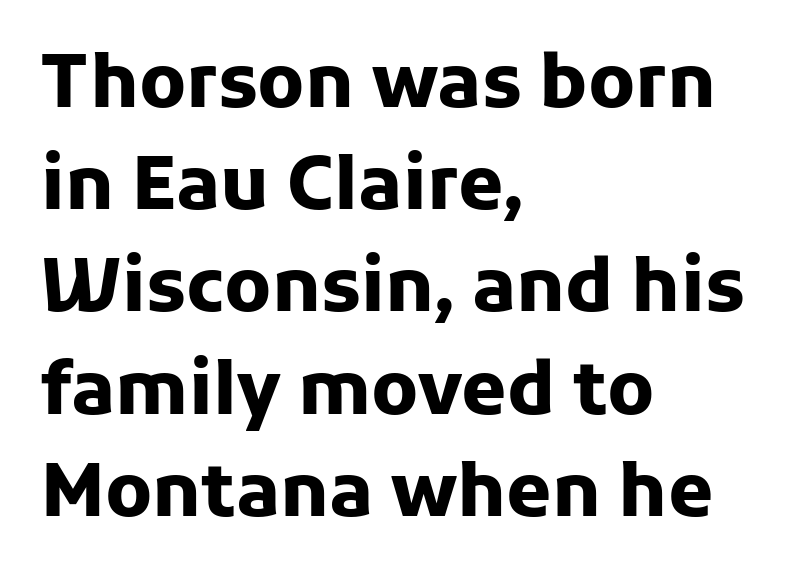
The image shows 73 px heavy sans-serif type, upright; set left-aligned, normal line spacing (1.4x), normal letter spacing, not underlined; low stroke contrast and a medium x-height.
